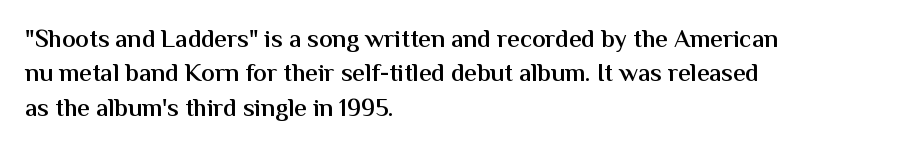
The image shows 25 px text type, upright; set left-aligned, normal line spacing (1.38x), normal letter spacing, not underlined.
